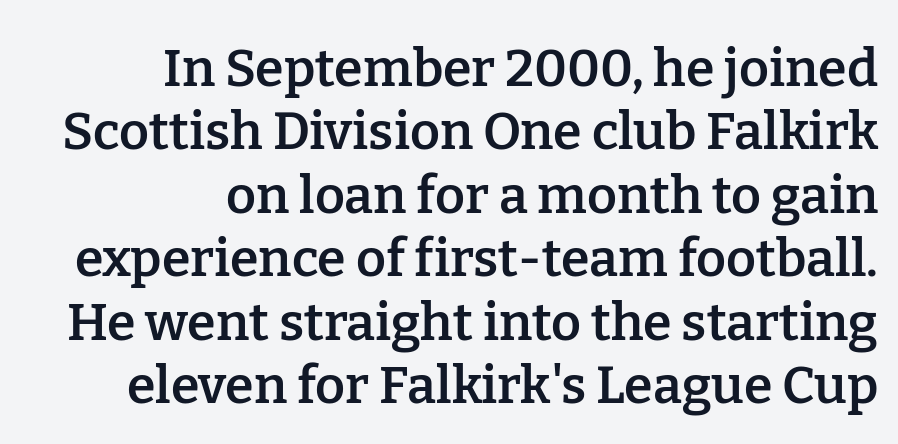
Q: Is the text bold? A: Semi-bold.
Q: Is the text italic (slanted)? A: No, it is upright.
Q: Is the typeface a serif or a sans-serif typeface? A: Serif.
Q: Is the text underlined? A: No.
Q: How is the paragraph aligned? A: Right-aligned.
Q: Is the spacing between letters normal or unusually wide? A: Normal.
Q: Width (condensed, normal, or wide)? A: Normal.
Q: Stroke contrast? A: Low.
Q: x-height? A: Medium.
Q: Monospaced? A: No.
